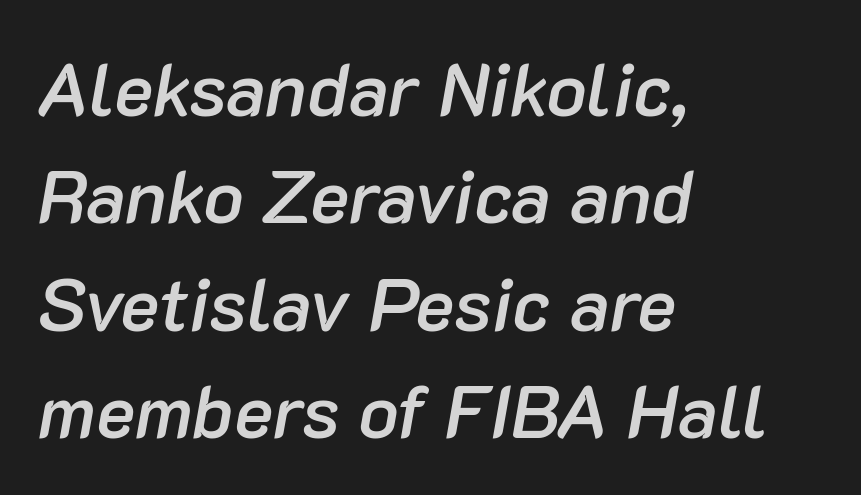
Q: Is the text bold? A: Semi-bold.
Q: Is the text italic (slanted)? A: Yes, it leans right by about 10 degrees.
Q: Is the text underlined? A: No.
Q: How is the paragraph aligned? A: Left-aligned.
Q: Is the spacing between letters normal or unusually wide? A: Normal.
Q: Is the spacing between lines tight, normal or loose? A: Normal.
Q: Width (condensed, normal, or wide)? A: Normal.
Q: Stroke contrast? A: Low.
Q: x-height? A: Medium.
Q: Monospaced? A: No.
